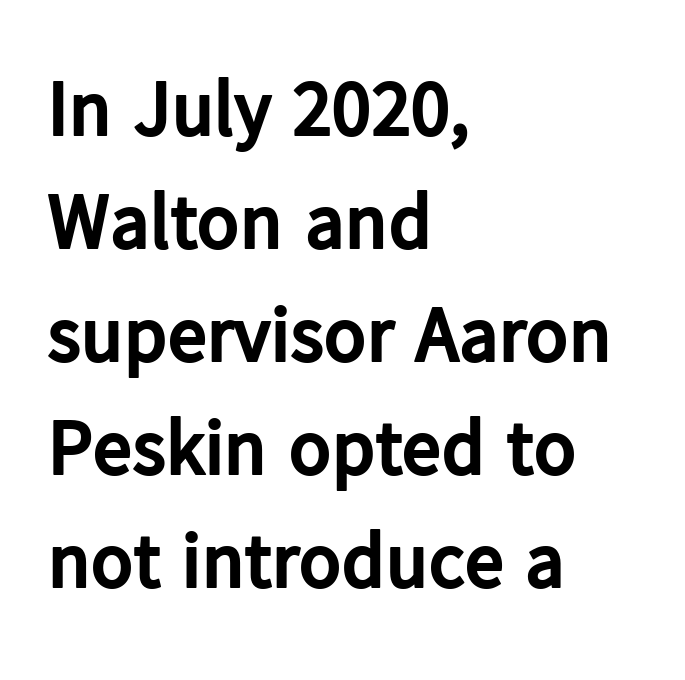
The image shows 79 px bold sans-serif type, upright; set left-aligned, normal line spacing (1.43x), normal letter spacing, not underlined; low stroke contrast and a medium x-height.
